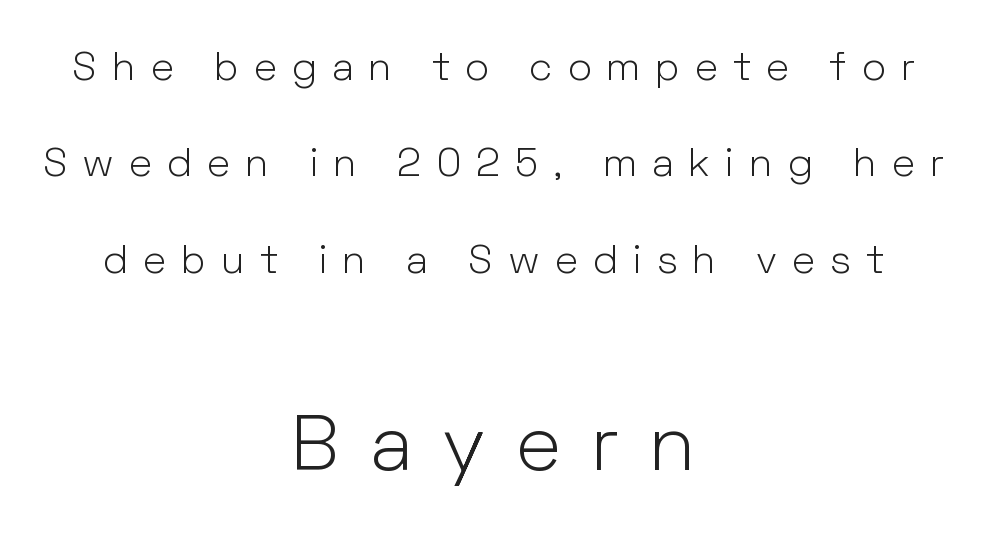
The image shows 79 px light sans-serif type, upright; set centered, loose line spacing (2.41x), unusually wide letter spacing (+0.38 em), not underlined; the second (bottom) block is 1.98x larger; low stroke contrast and a medium x-height.
